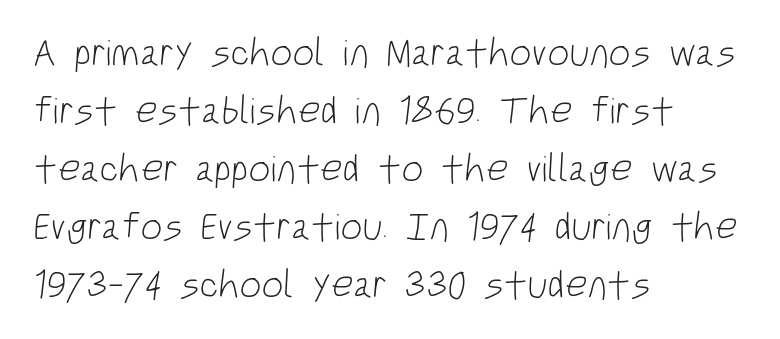
{"serif": "no", "bold": "no", "weight": "light", "width": "condensed", "stroke_contrast": "low", "x_height": "large", "monospaced": "no", "underline": "no", "align": "left", "line_spacing": "normal", "line_spacing_ratio": 1.49, "letter_spacing": "normal", "letter_spacing_em": 0.0, "glyph_px": 39}
